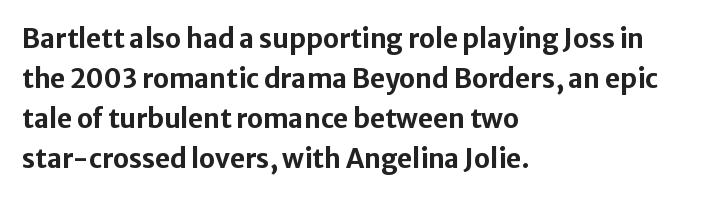
Q: Is the text bold? A: Yes.
Q: Is the text italic (slanted)? A: No, it is upright.
Q: Is the text underlined? A: No.
Q: How is the paragraph aligned? A: Left-aligned.
Q: Is the spacing between letters normal or unusually wide? A: Normal.
Q: Is the spacing between lines tight, normal or loose? A: Normal.
